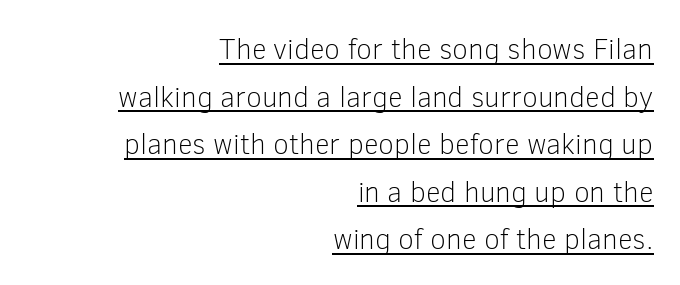
Rendered with straight, roman letterforms. Underlining? Definitely there. No heavy texture on the line: the type isn't bold. This is sans-serif lettering, the kind often seen on screens and signage.
